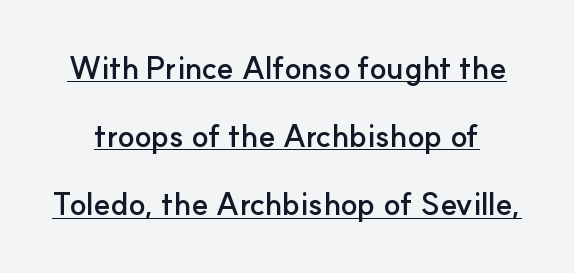
Q: Is the text bold? A: Yes.
Q: Is the text italic (slanted)? A: No, it is upright.
Q: Is the typeface a serif or a sans-serif typeface? A: Sans-serif.
Q: Is the text underlined? A: Yes.
Q: Is the spacing between letters normal or unusually wide? A: Normal.
Q: Is the spacing between lines tight, normal or loose? A: Loose.
Q: Width (condensed, normal, or wide)? A: Normal.
Q: Stroke contrast? A: Low.
Q: x-height? A: Small.
Q: Monospaced? A: No.
